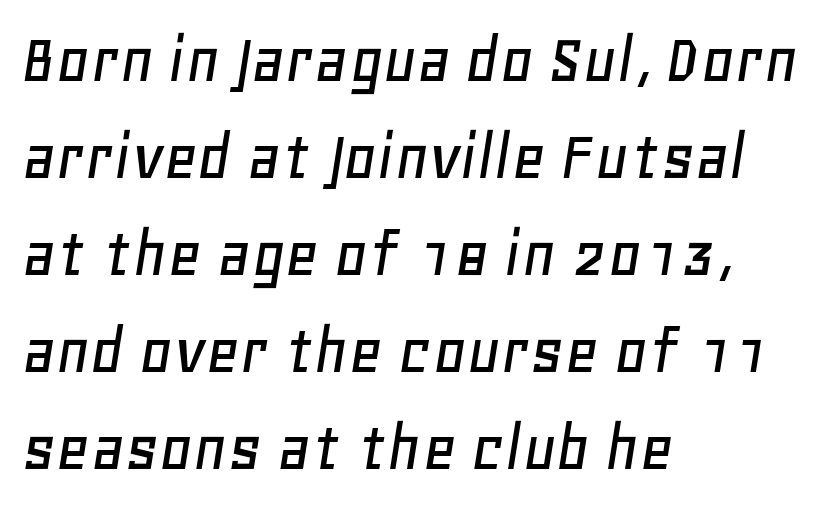
{"italic": "yes", "lean": "right", "slant_degrees": 11, "width": "normal", "stroke_contrast": "low", "x_height": "large", "monospaced": "no", "underline": "no", "align": "left", "line_spacing": "normal", "line_spacing_ratio": 1.33, "letter_spacing": "normal", "letter_spacing_em": 0.0, "glyph_px": 73}
